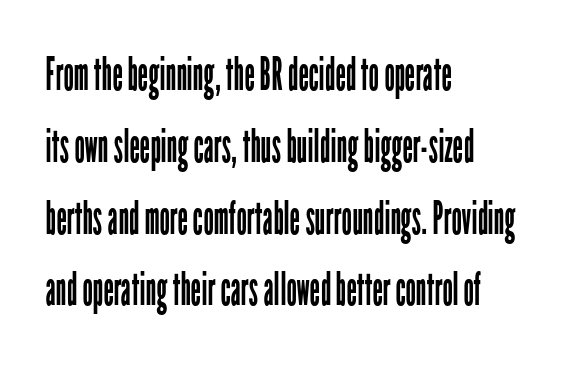
Q: Is the text bold? A: No.
Q: Is the text italic (slanted)? A: No, it is upright.
Q: Is the typeface a serif or a sans-serif typeface? A: Sans-serif.
Q: Is the text underlined? A: No.
Q: How is the paragraph aligned? A: Left-aligned.
Q: Is the spacing between letters normal or unusually wide? A: Normal.
Q: Is the spacing between lines tight, normal or loose? A: Normal.
Q: Width (condensed, normal, or wide)? A: Condensed.
Q: Stroke contrast? A: Low.
Q: x-height? A: Medium.
Q: Monospaced? A: No.
